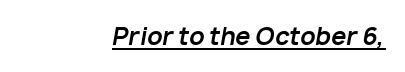
The image shows 24 px bold type, italic (leaning right); set right-aligned, normal letter spacing, underlined.
